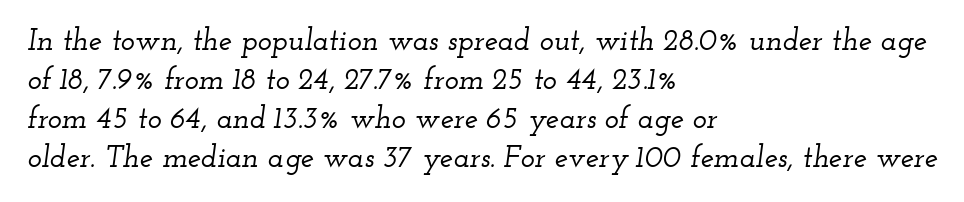
The image shows 30 px wide serif type, italic (leaning right); set left-aligned, normal line spacing (1.3x), normal letter spacing, not underlined; low stroke contrast and a small x-height.
